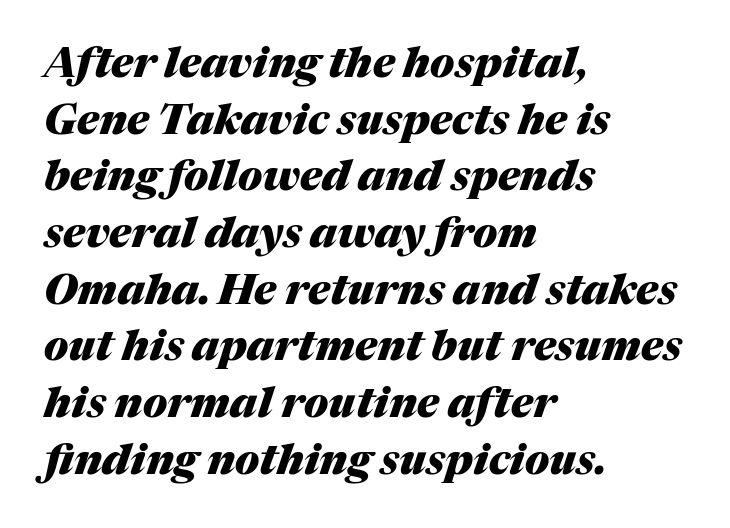
The image shows 42 px heavy type, italic (leaning right); set left-aligned, normal line spacing (1.35x), normal letter spacing, not underlined; medium stroke contrast and a medium x-height.
